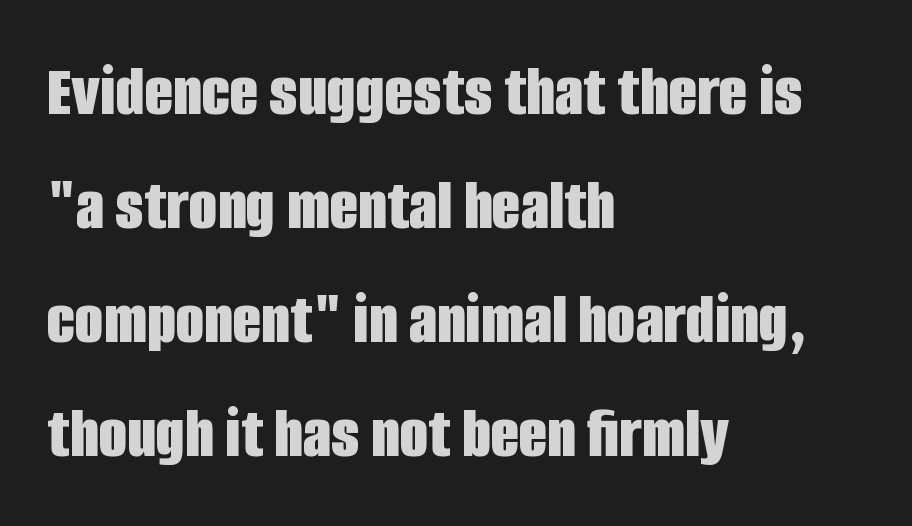
{"serif": "no", "italic": "no", "bold": "yes", "weight": "bold", "width": "condensed", "stroke_contrast": "low", "x_height": "large", "monospaced": "no", "underline": "no", "align": "left", "line_spacing": "normal", "line_spacing_ratio": 1.54, "letter_spacing": "normal", "letter_spacing_em": 0.0, "glyph_px": 74}
